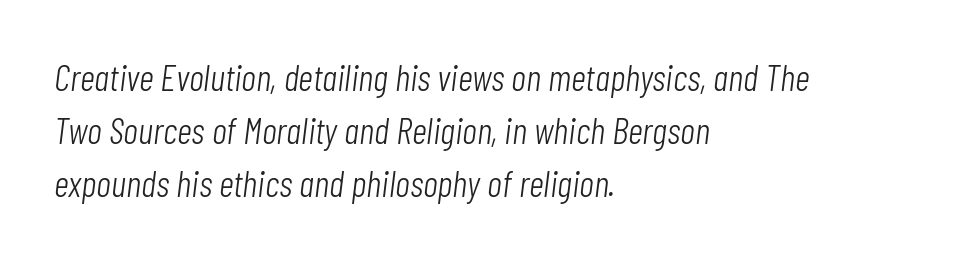
Typeset ragged right — the left edge is the straight one. Has an underline been added? It has not. Vertically, the passage feels balanced, rows spaced as you'd expect. Weight: not bold — regular or lighter. Is this a fixed-width face? No — the glyphs have proportional, varying widths. Posture: slanted.
